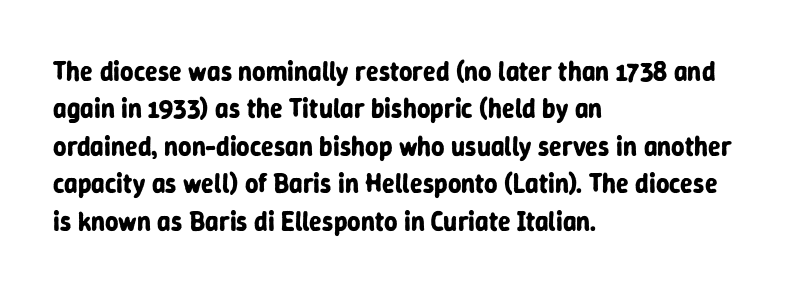
The image shows 26 px bold type, upright; set left-aligned, normal line spacing (1.44x), normal letter spacing, not underlined.
